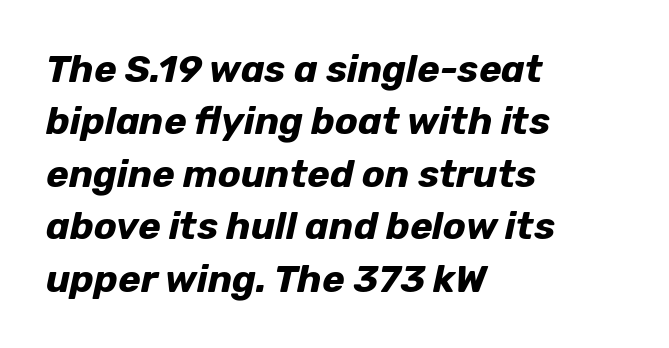
The image shows 38 px bold type, italic (leaning right); set left-aligned, normal line spacing (1.38x), normal letter spacing, not underlined; low stroke contrast and a medium x-height.
